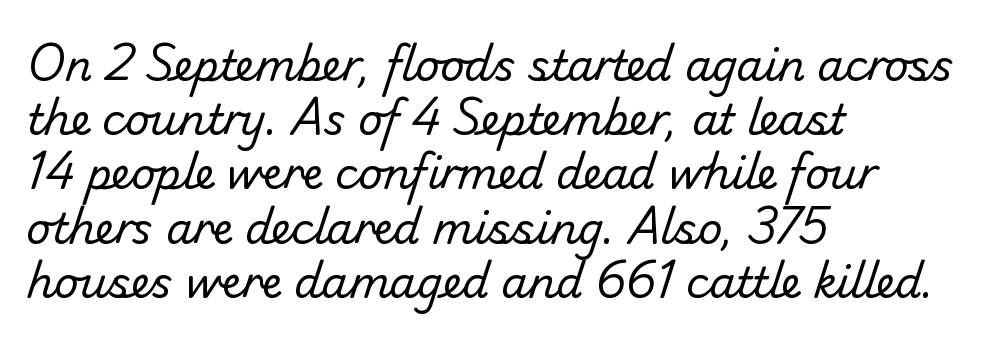
Weight: in the light-to-regular range. Characters follow at the spacing the type designer built in. This rendering features lettering with no underline. Which margin do the lines hug? The left one — the right edge is uneven. Notice how descenders clear the ascenders below comfortably — that's standard leading.
